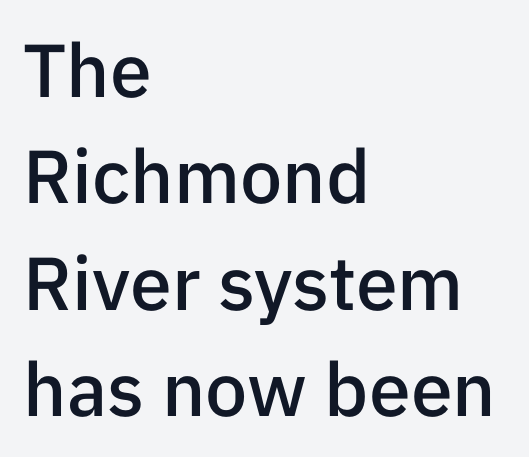
Q: Is the text bold? A: Semi-bold.
Q: Is the text italic (slanted)? A: No, it is upright.
Q: Is the typeface a serif or a sans-serif typeface? A: Sans-serif.
Q: Is the text underlined? A: No.
Q: How is the paragraph aligned? A: Left-aligned.
Q: Is the spacing between letters normal or unusually wide? A: Normal.
Q: Is the spacing between lines tight, normal or loose? A: Normal.
Q: Width (condensed, normal, or wide)? A: Normal.
Q: Stroke contrast? A: Low.
Q: x-height? A: Medium.
Q: Monospaced? A: No.
